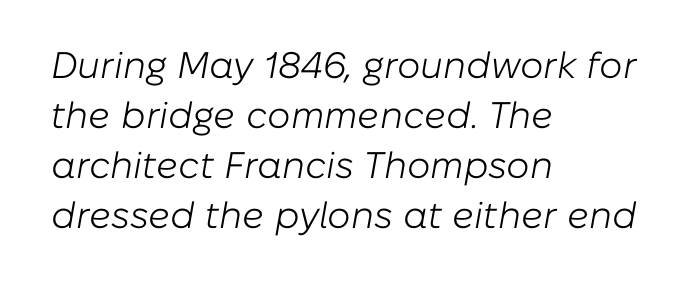
Each new line begins a customary step beneath the previous one. The face used here is proportionally spaced, like ordinary book or web type. Alignment: flush left. Ink coverage per letter is moderate at most.
